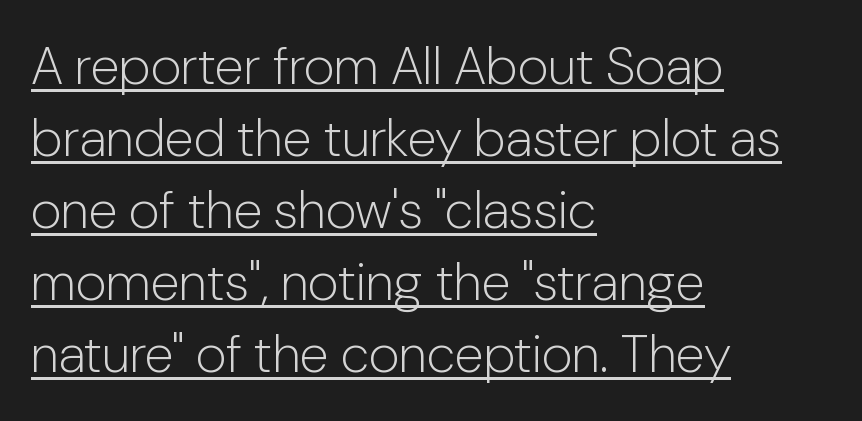
The image shows 53 px light sans-serif type, upright; set left-aligned, normal line spacing (1.36x), normal letter spacing, underlined; low stroke contrast and a medium x-height.
